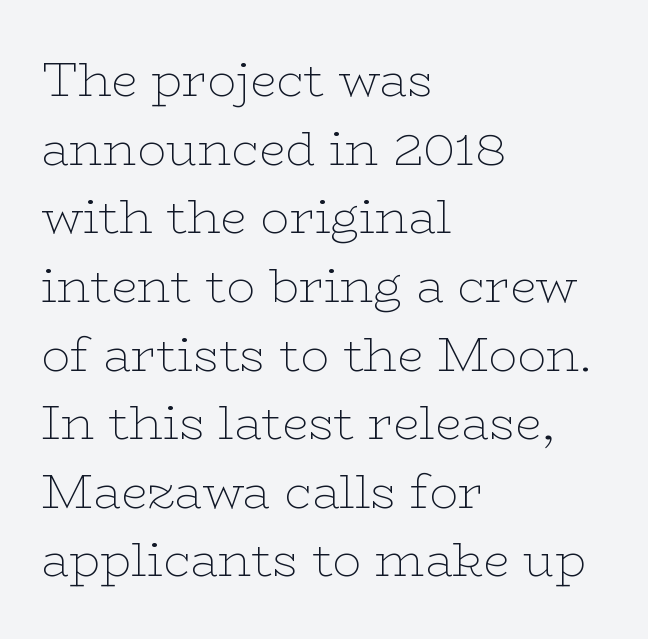
A serif font was chosen for this passage. Layout note: lines flush left. The specimen omits any rule beneath the text block's lines. This sample has the flowing, uneven cadence of proportional lettering.
